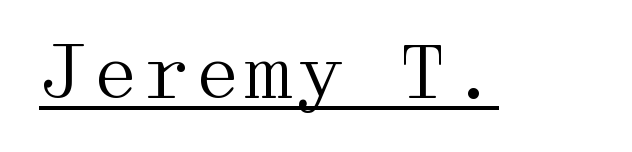
{"serif": "yes", "italic": "no", "bold": "no", "weight": "regular", "width": "wide", "stroke_contrast": "medium", "x_height": "medium", "underline": "yes", "letter_spacing": "normal", "letter_spacing_em": 0.0, "glyph_px": 73}
